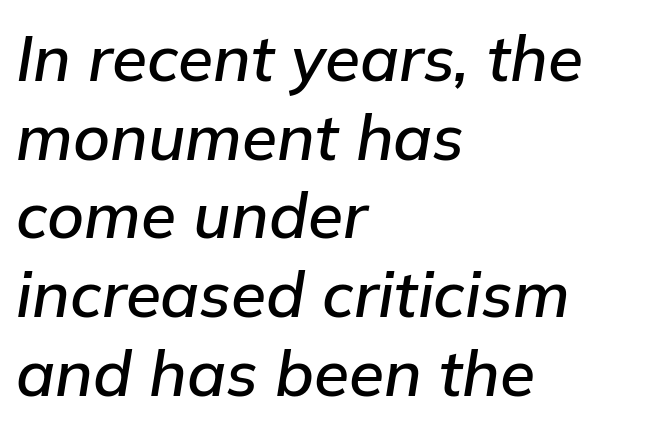
Is this a fixed-width face? No — the glyphs have proportional, varying widths. The whole block is typeset with a tilt. Each row of text sits above clean, open space. Compared with typical body copy, the letter spacing here is the same. The paragraph has a hard left edge and a soft right edge.
